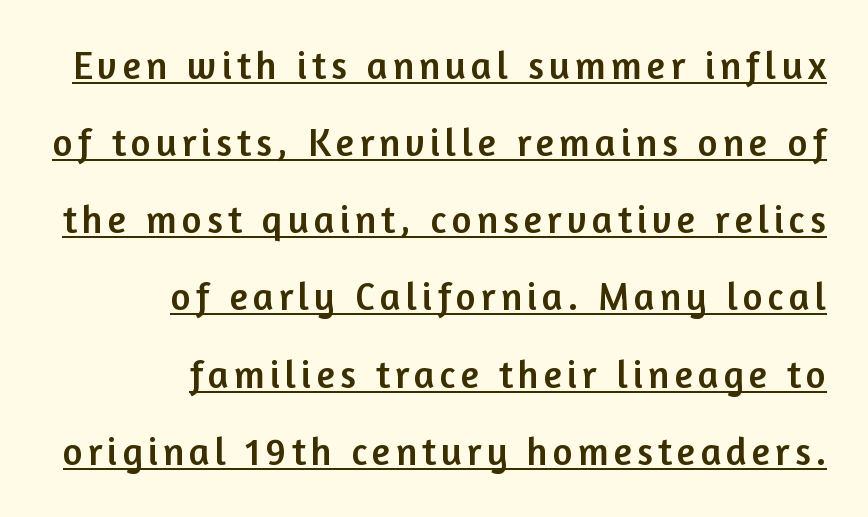
Q: Is the text italic (slanted)? A: No, it is upright.
Q: Is the typeface a serif or a sans-serif typeface? A: Sans-serif.
Q: Is the text underlined? A: Yes.
Q: How is the paragraph aligned? A: Right-aligned.
Q: Is the spacing between lines tight, normal or loose? A: Loose.
Q: Width (condensed, normal, or wide)? A: Normal.
Q: Stroke contrast? A: Low.
Q: x-height? A: Medium.
Q: Monospaced? A: No.
